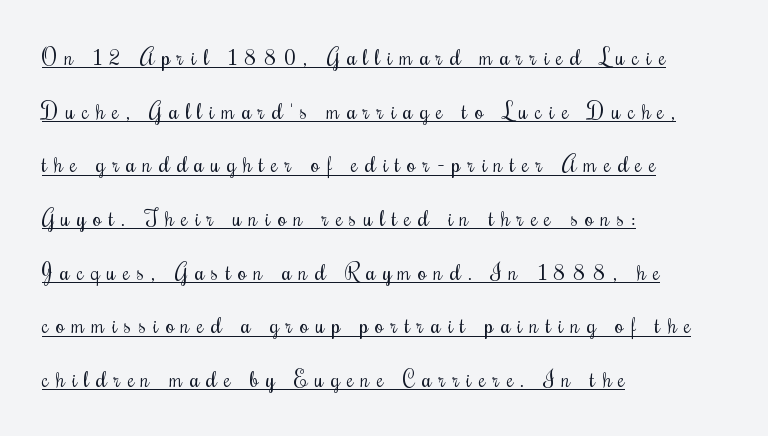
{"bold": "no", "underline": "yes", "align": "left", "line_spacing": "loose", "line_spacing_ratio": 2.44, "letter_spacing": "wide", "letter_spacing_em": 0.33, "glyph_px": 22}
